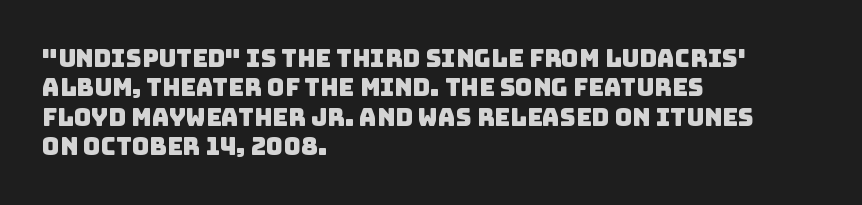
The passage shown has conventional tracking throughout. The zone under the glyphs is completely vacant. Alignment: flush left.
